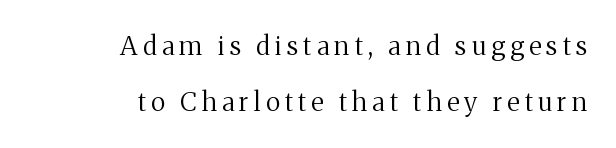
{"italic": "no", "bold": "no", "underline": "no", "align": "right", "line_spacing": "loose", "line_spacing_ratio": 2.15, "letter_spacing": "wide", "letter_spacing_em": 0.2, "glyph_px": 26}
